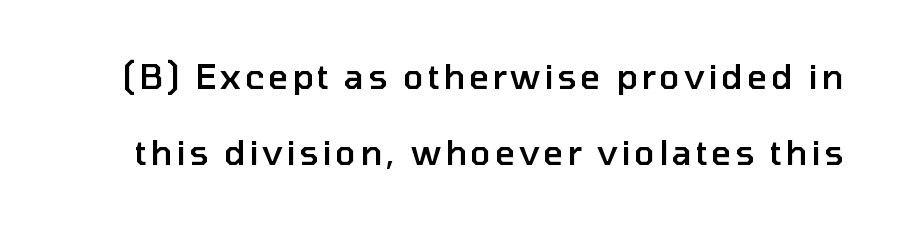
The image shows 34 px semibold sans-serif type, upright; set loose line spacing (2.24x), not underlined; low stroke contrast and a medium x-height.
